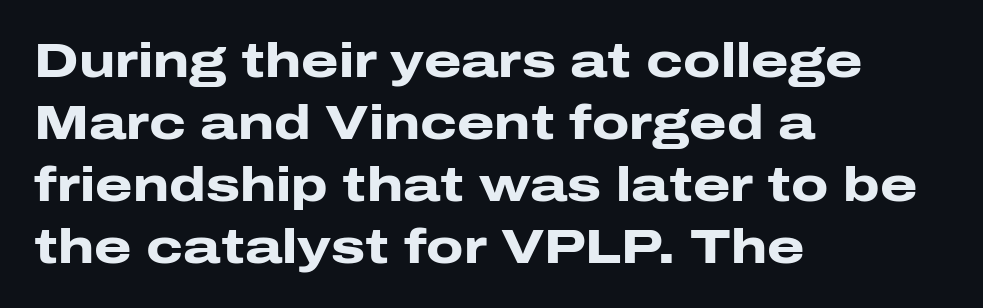
The passage shown stacks its lines at a standard gap. Font category for this specimen: sans-serif. Any mark beneath the type? The region is blank. The strokes are fattened all the way to bold. What stands out about the letter spacing? Nothing — it is the standard amount. Compared with a centered layout, this one pins lines to the left instead.
